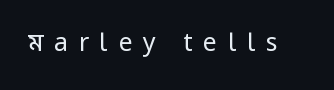
Plain, unruled lines of type. Upright lettering throughout. Compared with a typical body face, this is equally light or lighter still. Characters follow at a spacing far wider than the type designer built in.
